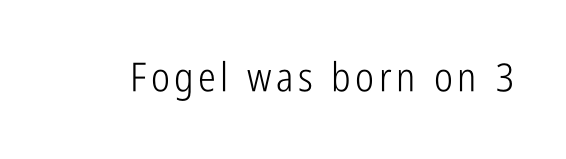
{"serif": "no", "italic": "no", "bold": "no", "weight": "light", "width": "condensed", "stroke_contrast": "low", "x_height": "medium", "monospaced": "no", "underline": "no", "glyph_px": 40}
